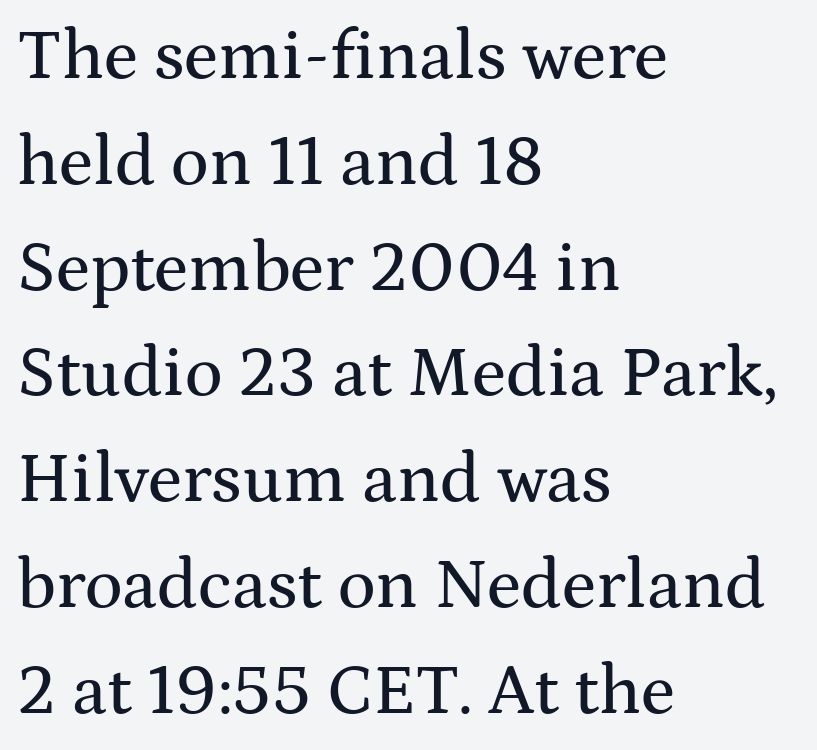
Q: Is the text italic (slanted)? A: No, it is upright.
Q: Is the typeface a serif or a sans-serif typeface? A: Serif.
Q: Is the text underlined? A: No.
Q: How is the paragraph aligned? A: Left-aligned.
Q: Is the spacing between letters normal or unusually wide? A: Normal.
Q: Is the spacing between lines tight, normal or loose? A: Normal.
Q: Width (condensed, normal, or wide)? A: Wide.
Q: Stroke contrast? A: Medium.
Q: x-height? A: Medium.
Q: Monospaced? A: No.
